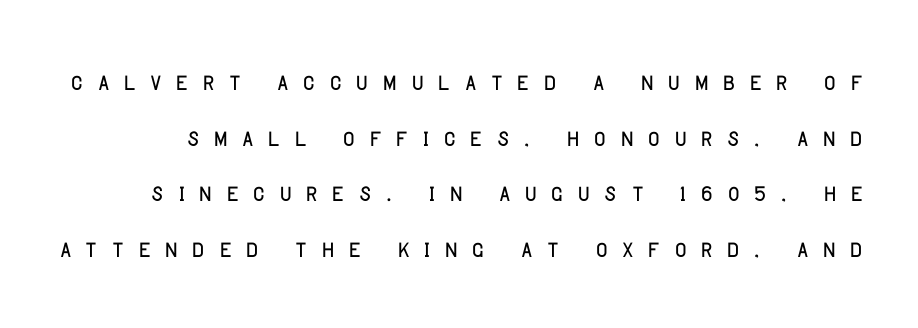
{"serif": "no", "italic": "no", "width": "condensed", "stroke_contrast": "low", "x_height": "large", "monospaced": "no", "underline": "no", "line_spacing_ratio": 1.74, "letter_spacing": "wide", "letter_spacing_em": 0.45, "glyph_px": 32}
